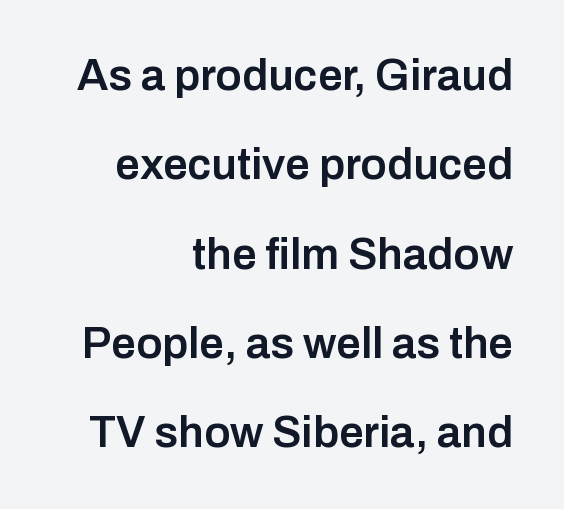
{"serif": "no", "italic": "no", "bold": "semi", "weight": "semibold", "width": "normal", "stroke_contrast": "low", "x_height": "medium", "monospaced": "no", "underline": "no", "align": "right", "line_spacing": "loose", "line_spacing_ratio": 2.03, "letter_spacing": "normal", "letter_spacing_em": 0.0, "glyph_px": 44}
